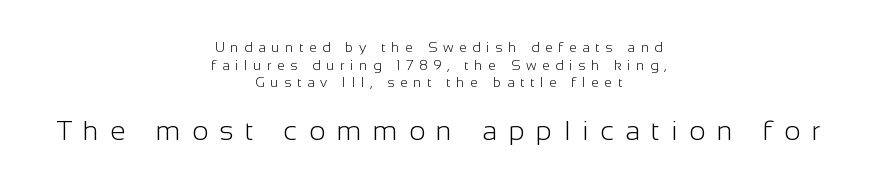
{"serif": "no", "italic": "no", "bold": "no", "weight": "light", "width": "normal", "stroke_contrast": "low", "x_height": "medium", "monospaced": "no", "underline": "no", "align": "center", "line_spacing": "normal", "line_spacing_ratio": 1.26, "letter_spacing": "wide", "letter_spacing_em": 0.41, "larger_block": "second", "size_ratio": 2.0, "glyph_px": 28}
